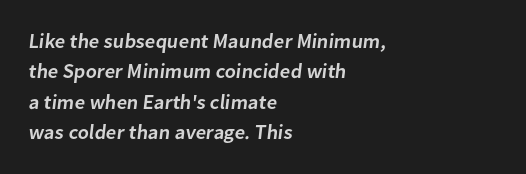
{"bold": "semi", "underline": "no", "align": "left", "line_spacing": "normal", "line_spacing_ratio": 1.52, "letter_spacing": "normal", "letter_spacing_em": 0.0, "glyph_px": 20}
